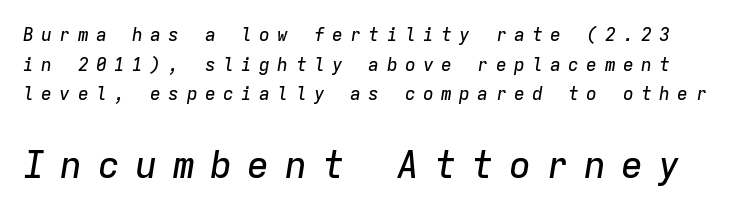
Q: Is the text italic (slanted)? A: Yes, it leans right by about 9 degrees.
Q: Is the text underlined? A: No.
Q: Is the spacing between letters normal or unusually wide? A: Unusually wide.
Q: Is the spacing between lines tight, normal or loose? A: Normal.
Q: Which block of text is set in a larger size, the first (top) or the second (bottom)? A: The second (bottom) one.
Q: Width (condensed, normal, or wide)? A: Normal.
Q: Stroke contrast? A: Low.
Q: x-height? A: Medium.
Q: Monospaced? A: Yes.
